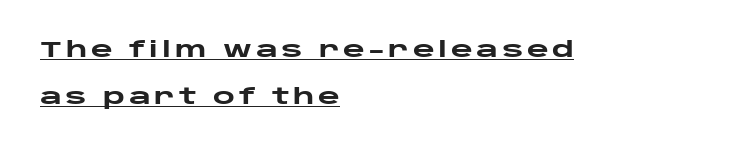
The image shows 21 px bold type, upright; set left-aligned, loose line spacing (2.24x), underlined.
